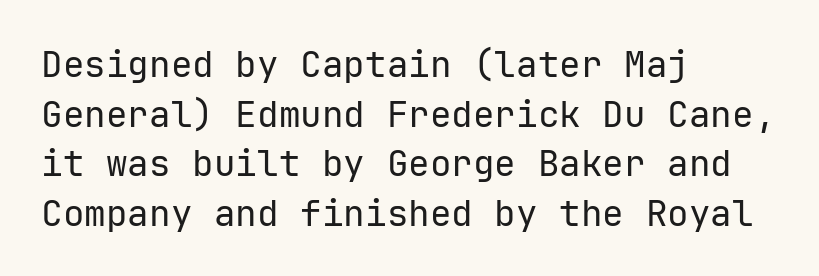
Q: Is the text bold? A: No.
Q: Is the text italic (slanted)? A: No, it is upright.
Q: Is the typeface a serif or a sans-serif typeface? A: Sans-serif.
Q: Is the text underlined? A: No.
Q: How is the paragraph aligned? A: Left-aligned.
Q: Is the spacing between letters normal or unusually wide? A: Normal.
Q: Is the spacing between lines tight, normal or loose? A: Normal.
Q: Width (condensed, normal, or wide)? A: Normal.
Q: Stroke contrast? A: Low.
Q: x-height? A: Medium.
Q: Monospaced? A: Yes.
